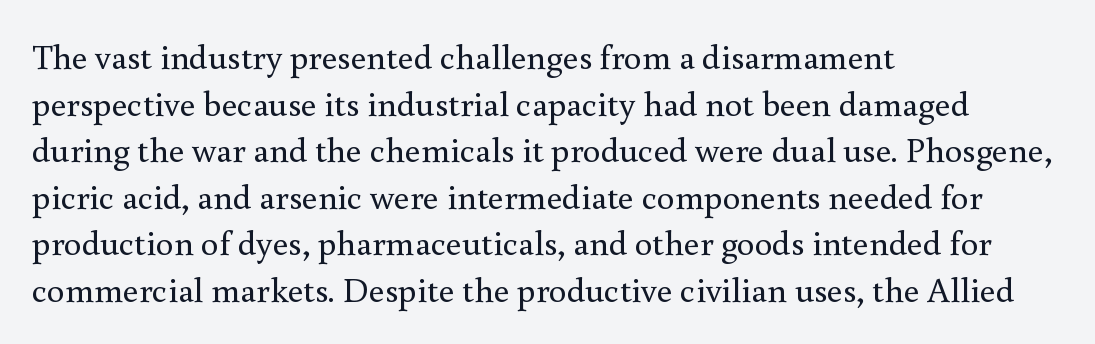
This reads as an unemphasized weight, regular at the heaviest. Ascenders rise straight up at ninety degrees. The rendering keeps characters at their native spacing. The gap between lines stays unmarked. The lines in this sample share a left origin and differ only in where they stop.
